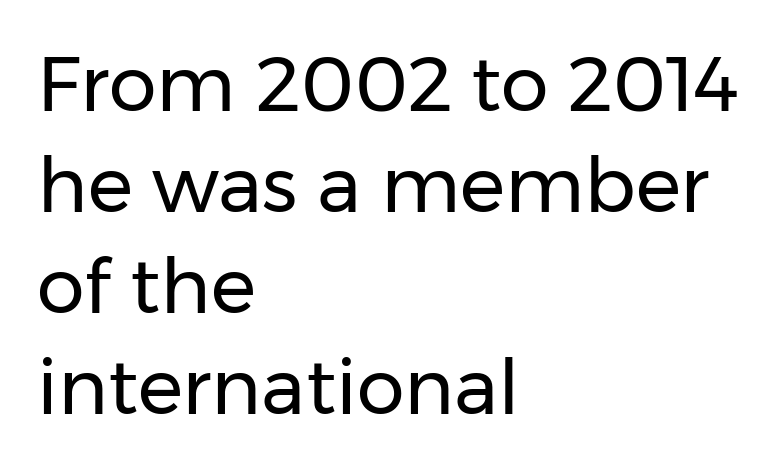
{"serif": "no", "italic": "no", "bold": "no", "weight": "regular", "width": "normal", "stroke_contrast": "low", "x_height": "medium", "monospaced": "no", "underline": "no", "align": "left", "line_spacing": "normal", "line_spacing_ratio": 1.33, "letter_spacing": "normal", "letter_spacing_em": 0.0, "glyph_px": 76}
